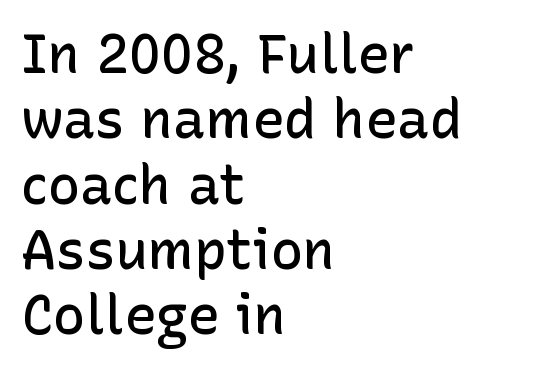
The image shows 54 px semibold sans-serif type, upright; set left-aligned, line spacing 1.21x, normal letter spacing, not underlined; low stroke contrast and a medium x-height.
